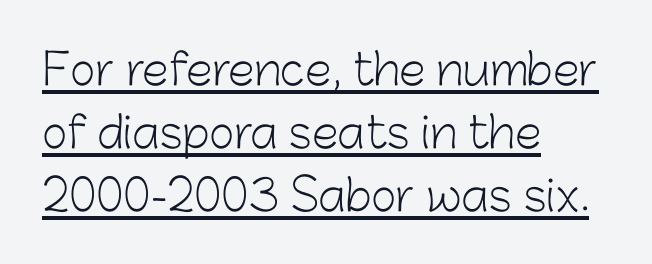
Q: Is the text bold? A: No.
Q: Is the text italic (slanted)? A: No, it is upright.
Q: Is the typeface a serif or a sans-serif typeface? A: Sans-serif.
Q: Is the text underlined? A: Yes.
Q: How is the paragraph aligned? A: Left-aligned.
Q: Is the spacing between letters normal or unusually wide? A: Normal.
Q: Is the spacing between lines tight, normal or loose? A: Normal.
Q: Width (condensed, normal, or wide)? A: Normal.
Q: Stroke contrast? A: Low.
Q: x-height? A: Medium.
Q: Monospaced? A: No.
